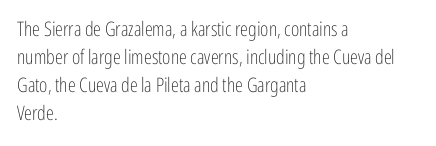
{"italic": "no", "bold": "no", "underline": "no", "align": "left", "line_spacing": "normal", "line_spacing_ratio": 1.4, "letter_spacing": "normal", "letter_spacing_em": 0.0, "glyph_px": 20}
